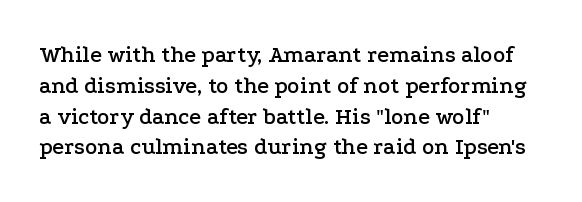
The glyphs are unaccompanied by any horizontal stroke below them. Quick note: not italic, upright. Each word holds together tightly as a unit, with standard inter-letter gaps. The paragraph shown leans on its left margin. Does the leading feel generous? No, just average.
